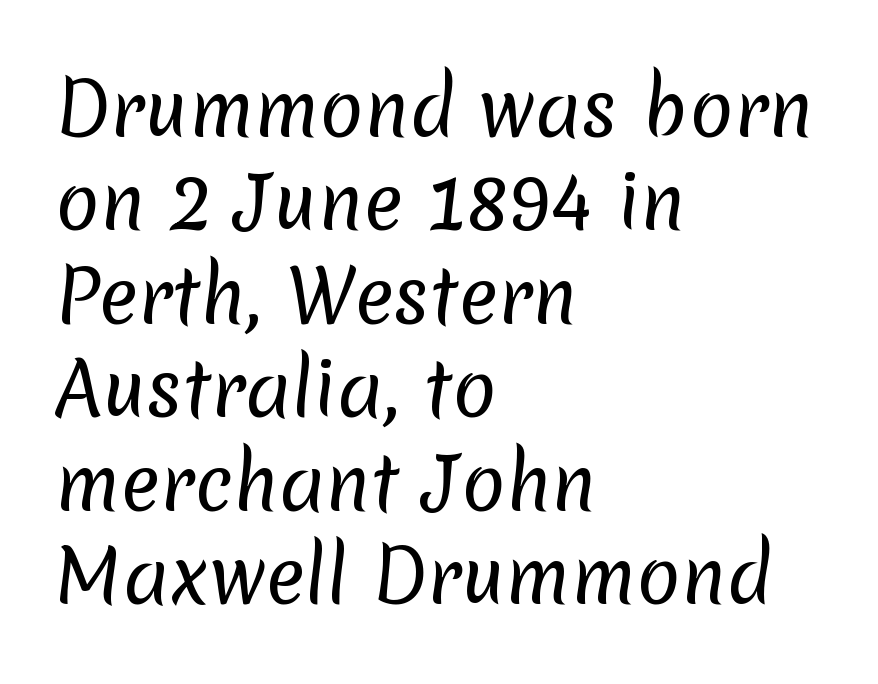
Q: Is the text bold? A: No.
Q: Is the typeface a serif or a sans-serif typeface? A: Sans-serif.
Q: Is the text underlined? A: No.
Q: How is the paragraph aligned? A: Left-aligned.
Q: Is the spacing between letters normal or unusually wide? A: Normal.
Q: Is the spacing between lines tight, normal or loose? A: Normal.
Q: Width (condensed, normal, or wide)? A: Normal.
Q: Stroke contrast? A: Low.
Q: x-height? A: Medium.
Q: Monospaced? A: No.
